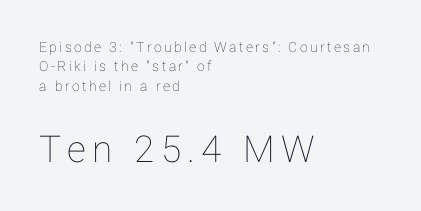
Q: Is the text italic (slanted)? A: No, it is upright.
Q: Is the text underlined? A: No.
Q: How is the paragraph aligned? A: Left-aligned.
Q: Is the spacing between lines tight, normal or loose? A: Normal.
Q: Which block of text is set in a larger size, the first (top) or the second (bottom)? A: The second (bottom) one.
Q: Width (condensed, normal, or wide)? A: Normal.
Q: Stroke contrast? A: Low.
Q: x-height? A: Medium.
Q: Monospaced? A: No.
